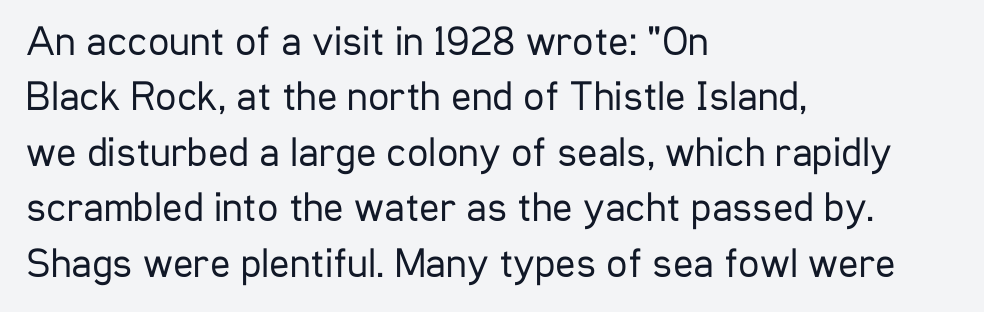
{"serif": "no", "italic": "no", "bold": "no", "weight": "regular", "width": "condensed", "stroke_contrast": "low", "x_height": "medium", "monospaced": "no", "underline": "no", "align": "left", "line_spacing": "normal", "line_spacing_ratio": 1.32, "letter_spacing": "normal", "letter_spacing_em": 0.0, "glyph_px": 42}
